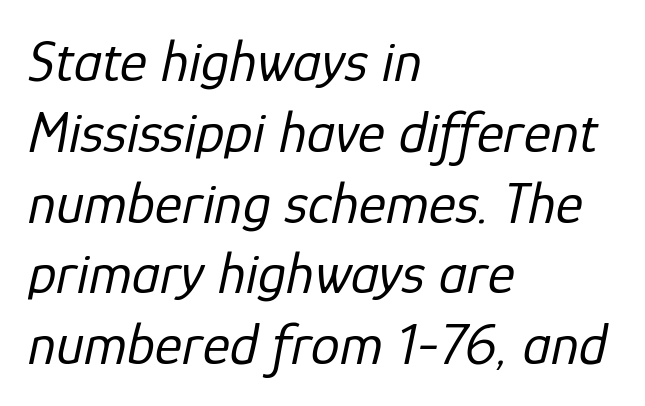
{"italic": "yes", "lean": "right", "slant_degrees": 12, "bold": "no", "weight": "regular", "width": "normal", "stroke_contrast": "low", "x_height": "medium", "monospaced": "no", "underline": "no", "align": "left", "line_spacing_ratio": 1.22, "letter_spacing": "normal", "letter_spacing_em": 0.0, "glyph_px": 58}
